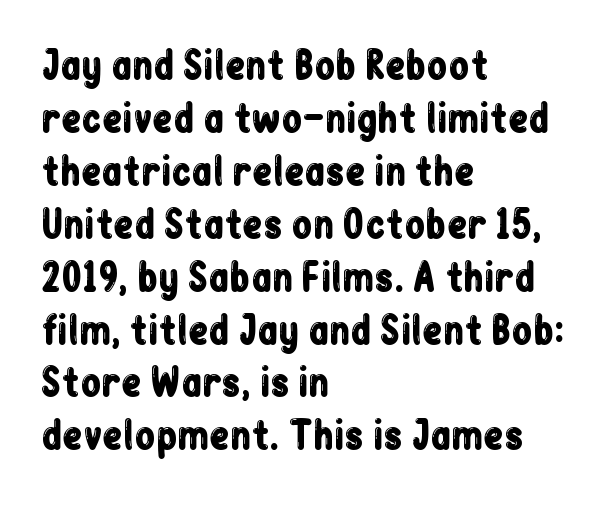
Horizontal alignment here is leftward, the default for most running prose. The specimen reads as upright at a glance. The designer left line spacing at the default. This sample uses plain, unmodified letter spacing.
